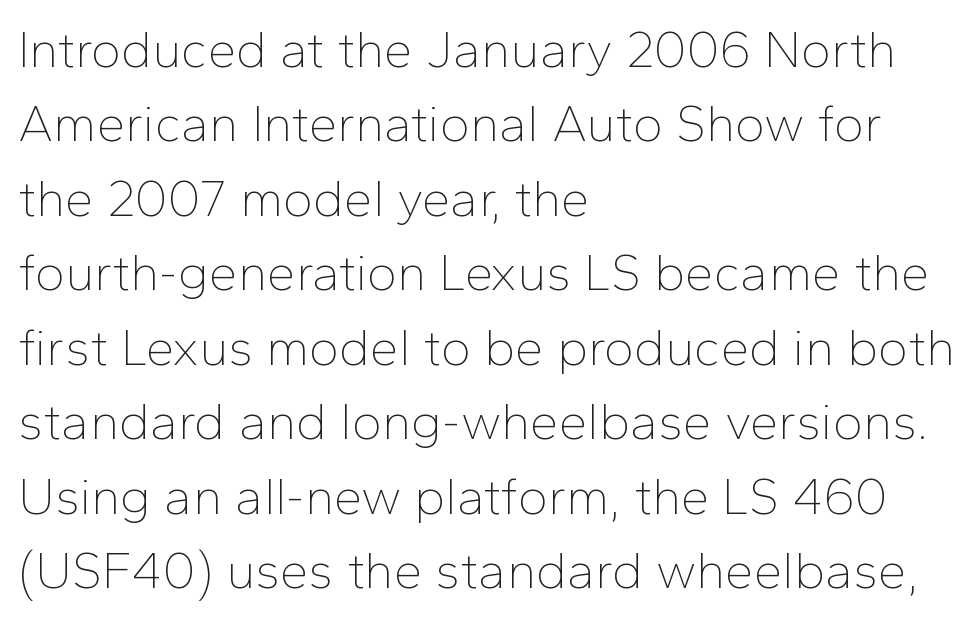
The image shows 51 px thin sans-serif type, upright; set left-aligned, normal line spacing (1.46x), normal letter spacing, not underlined; low stroke contrast and a medium x-height.
